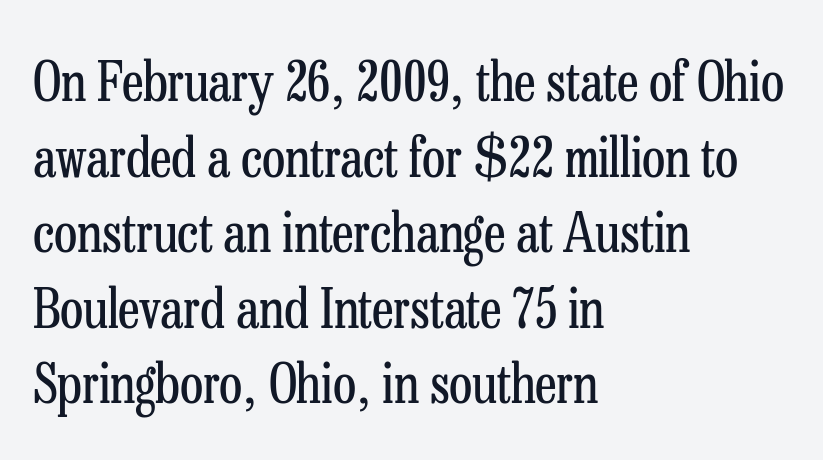
Q: Is the text bold? A: No.
Q: Is the text italic (slanted)? A: No, it is upright.
Q: Is the typeface a serif or a sans-serif typeface? A: Serif.
Q: Is the text underlined? A: No.
Q: How is the paragraph aligned? A: Left-aligned.
Q: Is the spacing between letters normal or unusually wide? A: Normal.
Q: Is the spacing between lines tight, normal or loose? A: Normal.
Q: Width (condensed, normal, or wide)? A: Condensed.
Q: Stroke contrast? A: Low.
Q: x-height? A: Medium.
Q: Monospaced? A: No.
